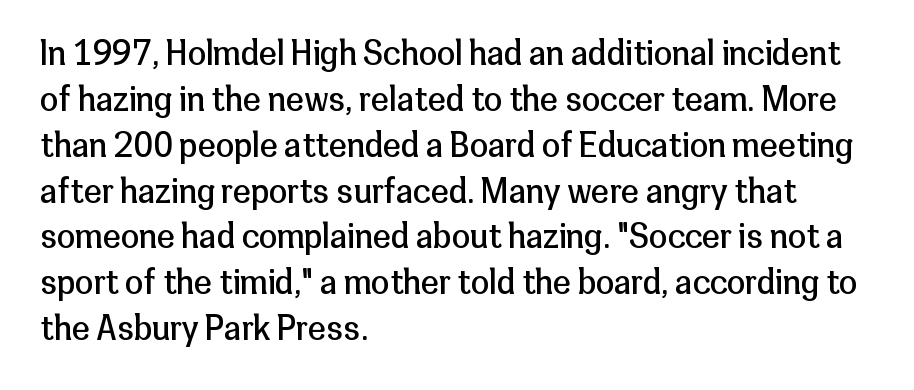
The passage shown is not bold in any degree. The gap between lines stays unmarked. These lines are composed in type without serifs. This sample has the flowing, uneven cadence of proportional lettering.
